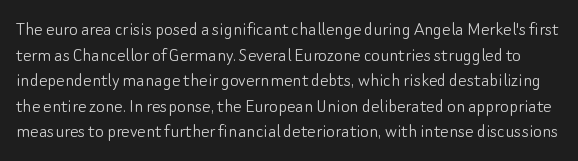
A bare baseline throughout the passage. The font sits on the lighter half of the weight spectrum, regular included. Compared with typical body copy, the letter spacing here is the same. If you drew a line through each stem, it would be perfectly vertical.
